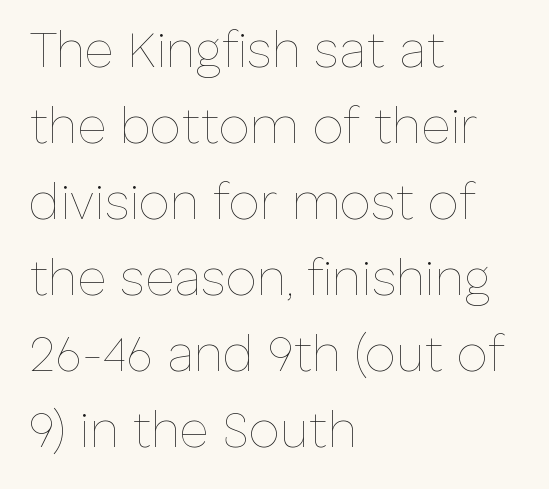
{"italic": "no", "bold": "no", "weight": "thin", "width": "normal", "stroke_contrast": "low", "x_height": "medium", "monospaced": "no", "underline": "no", "align": "left", "line_spacing": "normal", "line_spacing_ratio": 1.52, "letter_spacing": "normal", "letter_spacing_em": 0.0, "glyph_px": 50}
